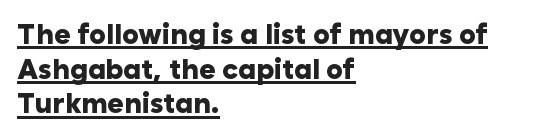
{"serif": "no", "italic": "no", "bold": "yes", "weight": "heavy", "width": "normal", "stroke_contrast": "low", "x_height": "medium", "monospaced": "no", "underline": "yes", "align": "left", "line_spacing_ratio": 1.24, "letter_spacing": "normal", "letter_spacing_em": 0.0, "glyph_px": 28}
